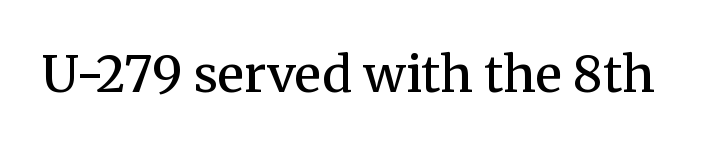
{"serif": "yes", "italic": "no", "bold": "semi", "weight": "semibold", "width": "normal", "stroke_contrast": "medium", "x_height": "medium", "monospaced": "no", "underline": "no", "letter_spacing": "normal", "letter_spacing_em": 0.0, "glyph_px": 50}
